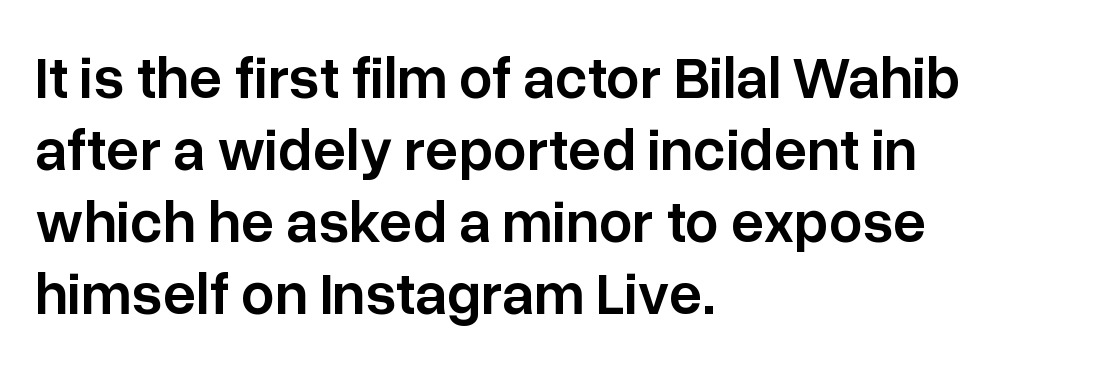
{"serif": "no", "italic": "no", "bold": "semi", "weight": "semibold", "width": "normal", "stroke_contrast": "low", "x_height": "medium", "monospaced": "no", "underline": "no", "align": "left", "line_spacing_ratio": 1.22, "letter_spacing": "normal", "letter_spacing_em": 0.0, "glyph_px": 59}
